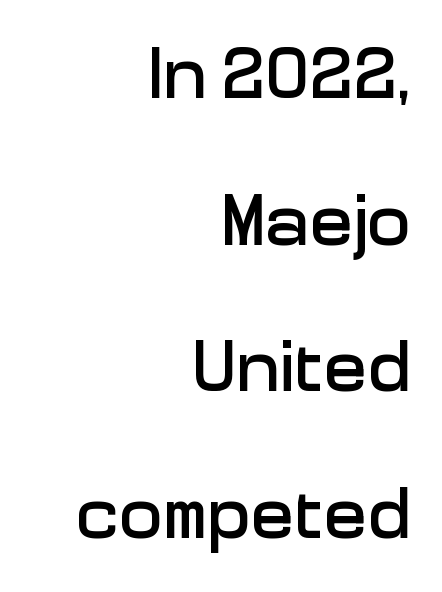
The image shows 73 px sans-serif type, upright; set right-aligned, loose line spacing (2.01x), normal letter spacing, not underlined; low stroke contrast and a medium x-height.
